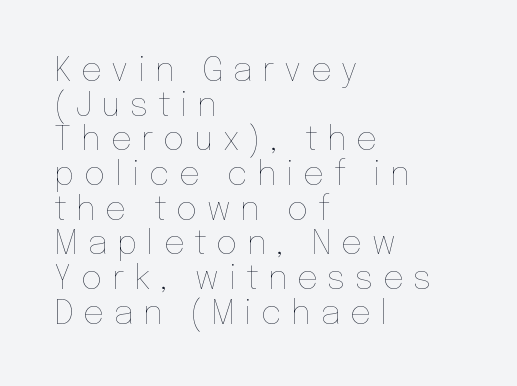
{"italic": "no", "bold": "no", "weight": "thin", "width": "normal", "stroke_contrast": "low", "x_height": "medium", "monospaced": "no", "underline": "no", "align": "left", "line_spacing": "tight", "line_spacing_ratio": 1.05, "letter_spacing": "wide", "letter_spacing_em": 0.29, "glyph_px": 33}
